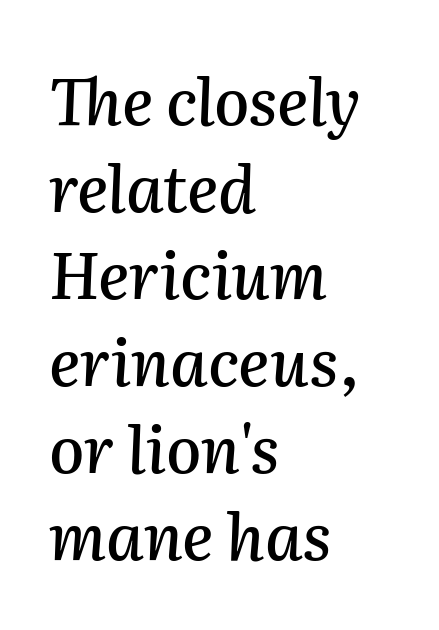
The image shows 64 px text type, italic (leaning right); set left-aligned, normal line spacing (1.36x), normal letter spacing, not underlined; medium stroke contrast and a medium x-height.
